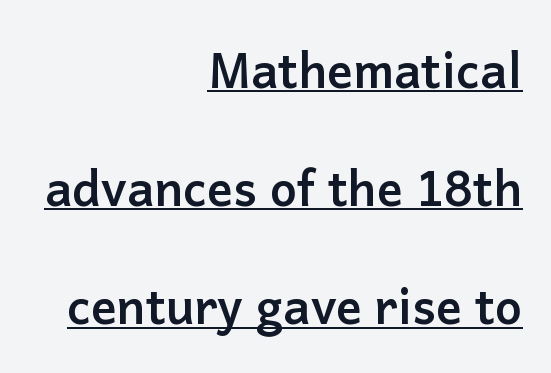
This rendering employs a face without finishing strokes, i.e., a sans-serif. A typesetter would call this proportional, since set widths differ per character. Underlined type. Loosely led — the rows are spread out. Compared with a flush-left layout, this one pins lines to the opposite, right side. The letters stand upright; this is a roman face.
